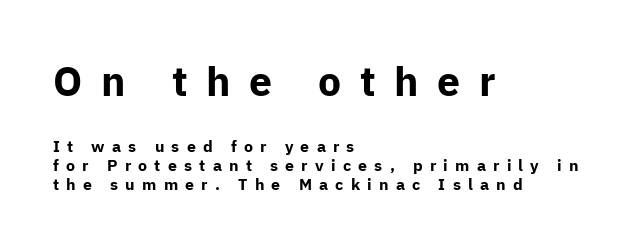
{"serif": "no", "italic": "no", "bold": "yes", "weight": "bold", "width": "normal", "stroke_contrast": "low", "x_height": "medium", "monospaced": "no", "underline": "no", "align": "left", "line_spacing_ratio": 1.2, "letter_spacing": "wide", "letter_spacing_em": 0.45, "larger_block": "first", "size_ratio": 2.56, "glyph_px": 41}
